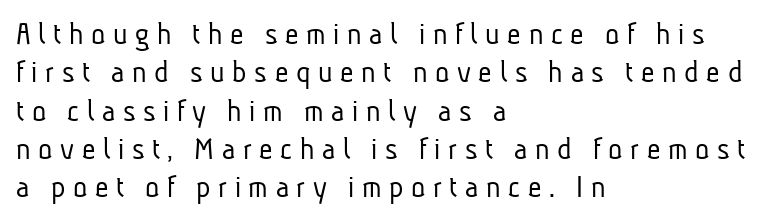
This reads as an unemphasized weight, regular at the heaviest. You can tell from the bare stems that sans-serif type was used. Varying glyph widths throughout — classic text-font behaviour. Loose tracking; the words dissolve into strings of separated letters. Words float on clear page, feet unadorned. Compared with a centered layout, this one pins lines to the left instead.
